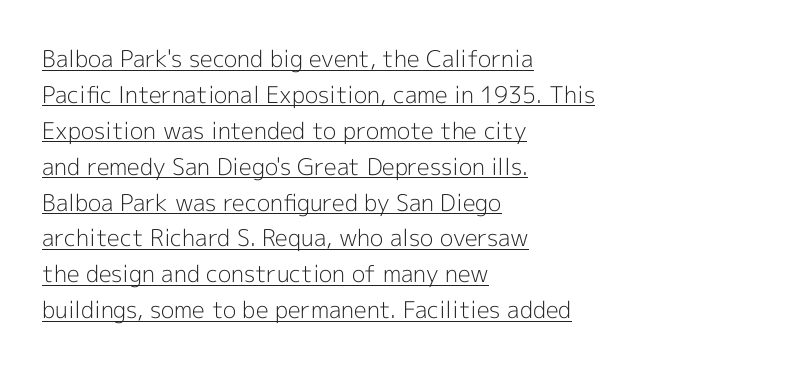
The face used here appears with an underline applied. The passage shown stacks its lines at a standard gap. Posture: upright roman. Stroke thickness stays within the range of a standard reading face or lighter. This sample uses plain, unmodified letter spacing.
